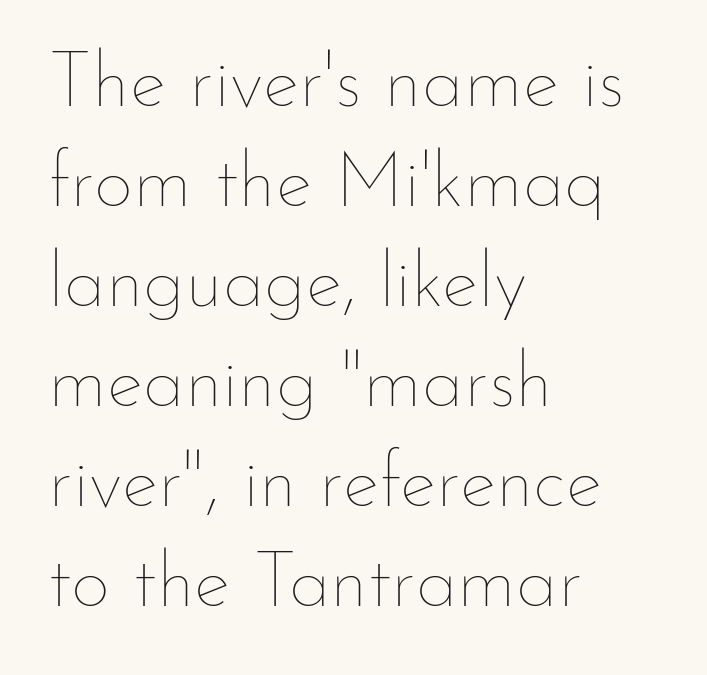
{"italic": "no", "bold": "no", "weight": "thin", "width": "normal", "stroke_contrast": "low", "x_height": "small", "monospaced": "no", "underline": "no", "align": "left", "line_spacing": "normal", "line_spacing_ratio": 1.3, "letter_spacing": "normal", "letter_spacing_em": 0.0, "glyph_px": 77}
